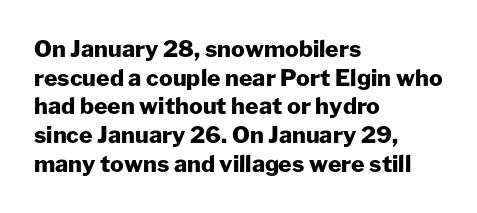
The image shows 23 px bold type, upright; set left-aligned, normal line spacing (1.25x), normal letter spacing, not underlined.
